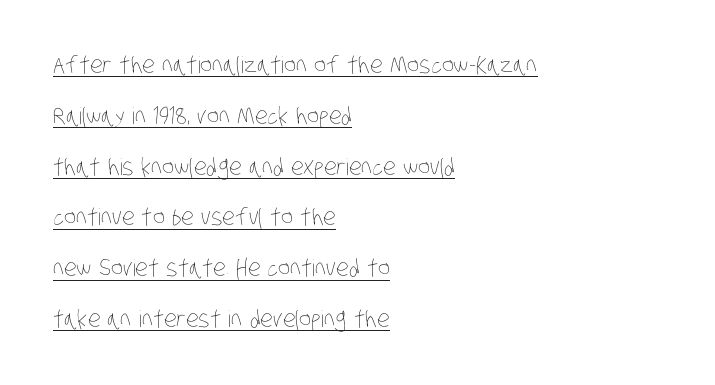
Q: Is the text bold? A: No.
Q: Is the text underlined? A: Yes.
Q: How is the paragraph aligned? A: Left-aligned.
Q: Is the spacing between letters normal or unusually wide? A: Normal.
Q: Is the spacing between lines tight, normal or loose? A: Loose.
